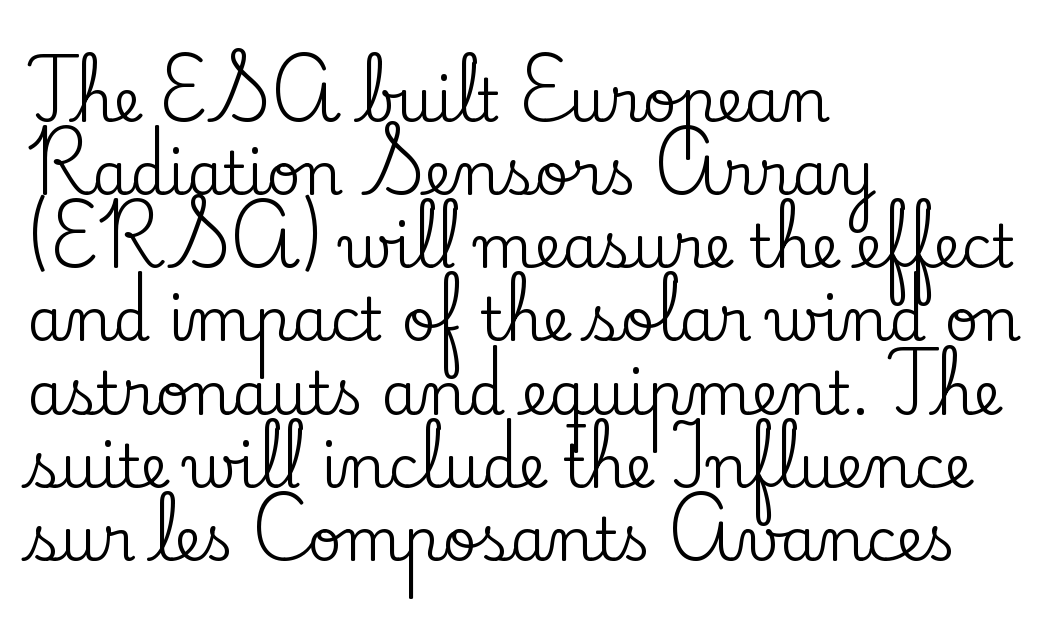
The image shows 59 px serif type, upright; set left-aligned, line spacing 1.24x, normal letter spacing, not underlined; low stroke contrast and a small x-height.
